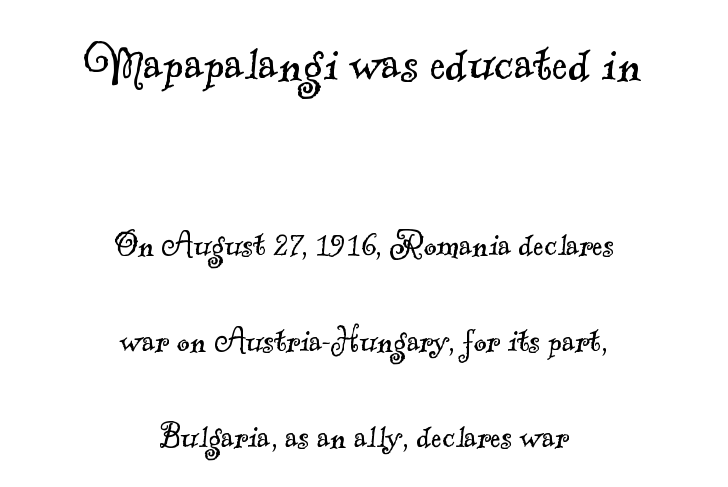
{"serif": "yes", "bold": "no", "weight": "light", "width": "normal", "x_height": "small", "monospaced": "no", "underline": "no", "align": "center", "line_spacing": "loose", "line_spacing_ratio": 2.41, "letter_spacing": "normal", "letter_spacing_em": 0.0, "larger_block": "first", "size_ratio": 1.5, "glyph_px": 60}
